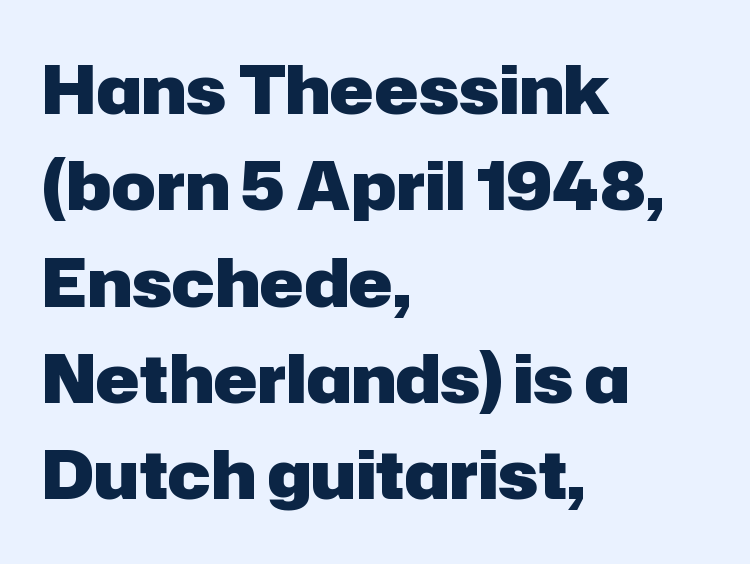
Q: Is the text bold? A: Yes.
Q: Is the text italic (slanted)? A: No, it is upright.
Q: Is the typeface a serif or a sans-serif typeface? A: Sans-serif.
Q: Is the text underlined? A: No.
Q: How is the paragraph aligned? A: Left-aligned.
Q: Is the spacing between letters normal or unusually wide? A: Normal.
Q: Is the spacing between lines tight, normal or loose? A: Normal.
Q: Width (condensed, normal, or wide)? A: Normal.
Q: Stroke contrast? A: Low.
Q: x-height? A: Medium.
Q: Monospaced? A: No.
